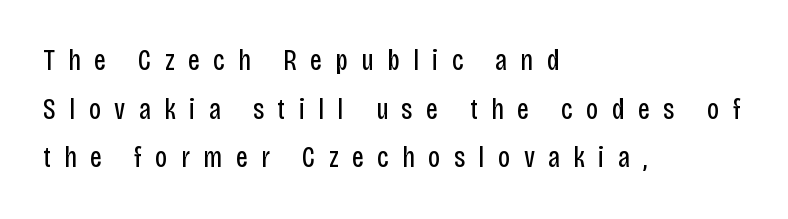
{"serif": "no", "italic": "no", "bold": "no", "weight": "regular", "width": "condensed", "stroke_contrast": "low", "x_height": "large", "monospaced": "no", "underline": "no", "align": "left", "line_spacing": "normal", "line_spacing_ratio": 1.68, "letter_spacing": "wide", "letter_spacing_em": 0.46, "glyph_px": 29}
